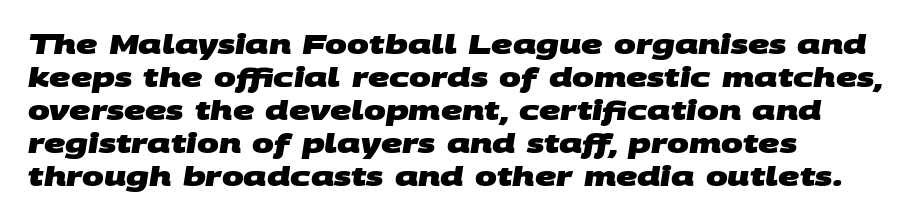
The image shows 26 px bold type; set left-aligned, normal line spacing (1.27x), normal letter spacing, not underlined.
